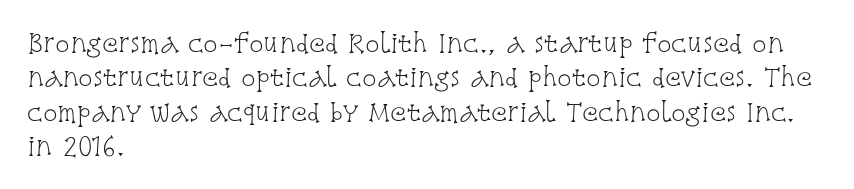
Q: Is the text bold? A: No.
Q: Is the text italic (slanted)? A: No, it is upright.
Q: Is the text underlined? A: No.
Q: How is the paragraph aligned? A: Left-aligned.
Q: Is the spacing between letters normal or unusually wide? A: Normal.
Q: Is the spacing between lines tight, normal or loose? A: Normal.
